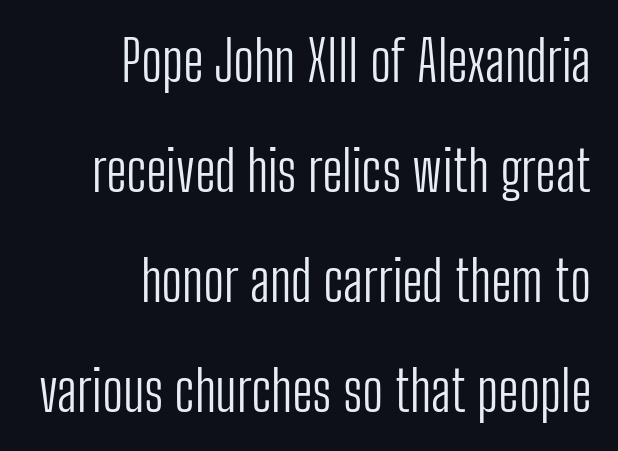
Q: Is the text bold? A: No.
Q: Is the text italic (slanted)? A: No, it is upright.
Q: Is the typeface a serif or a sans-serif typeface? A: Sans-serif.
Q: Is the text underlined? A: No.
Q: How is the paragraph aligned? A: Right-aligned.
Q: Is the spacing between letters normal or unusually wide? A: Normal.
Q: Is the spacing between lines tight, normal or loose? A: Loose.
Q: Width (condensed, normal, or wide)? A: Condensed.
Q: Stroke contrast? A: Low.
Q: x-height? A: Medium.
Q: Monospaced? A: No.
